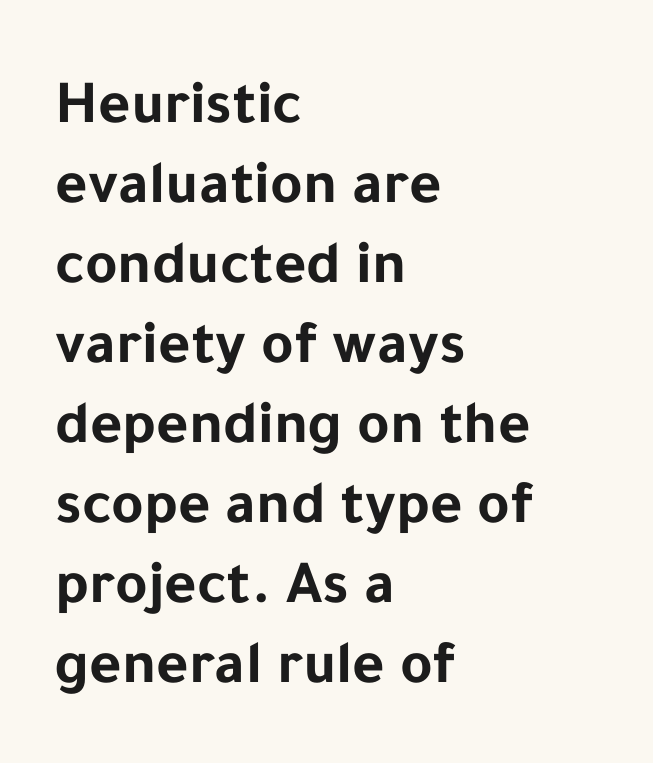
Q: Is the text bold? A: Yes.
Q: Is the text italic (slanted)? A: No, it is upright.
Q: Is the typeface a serif or a sans-serif typeface? A: Sans-serif.
Q: Is the text underlined? A: No.
Q: How is the paragraph aligned? A: Left-aligned.
Q: Is the spacing between letters normal or unusually wide? A: Normal.
Q: Is the spacing between lines tight, normal or loose? A: Normal.
Q: Width (condensed, normal, or wide)? A: Normal.
Q: Stroke contrast? A: Low.
Q: x-height? A: Medium.
Q: Monospaced? A: No.
